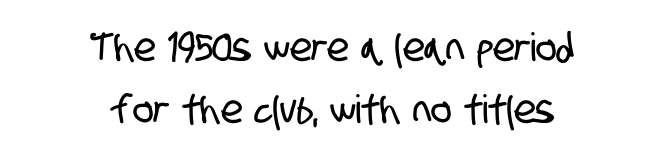
A centered setting, common on invitations and titles, is used for this passage. These lines are composed in type without serifs. Varying glyph widths throughout — classic text-font behaviour. Here the glyphs are tracked normally, forming tight word shapes. The passage shown stacks its lines at a standard gap. A clean baseline with only descenders dipping below it.
